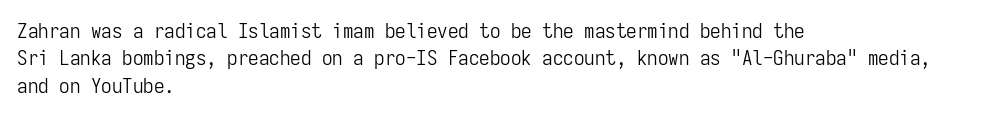
Q: Is the text bold? A: No.
Q: Is the text italic (slanted)? A: No, it is upright.
Q: Is the text underlined? A: No.
Q: How is the paragraph aligned? A: Left-aligned.
Q: Is the spacing between letters normal or unusually wide? A: Normal.
Q: Is the spacing between lines tight, normal or loose? A: Normal.
